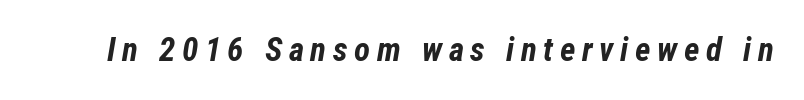
Q: Is the text bold? A: Yes.
Q: Is the text italic (slanted)? A: Yes, it leans right by about 12 degrees.
Q: Is the text underlined? A: No.
Q: Is the spacing between letters normal or unusually wide? A: Unusually wide.
Q: Width (condensed, normal, or wide)? A: Condensed.
Q: Stroke contrast? A: Low.
Q: x-height? A: Medium.
Q: Monospaced? A: No.
